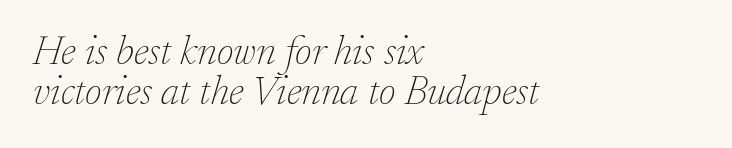
Q: Is the text bold? A: No.
Q: Is the text italic (slanted)? A: Yes, it leans right by about 17 degrees.
Q: Is the typeface a serif or a sans-serif typeface? A: Serif.
Q: Is the text underlined? A: No.
Q: How is the paragraph aligned? A: Left-aligned.
Q: Is the spacing between letters normal or unusually wide? A: Normal.
Q: Is the spacing between lines tight, normal or loose? A: Tight.
Q: Width (condensed, normal, or wide)? A: Normal.
Q: Stroke contrast? A: Low.
Q: x-height? A: Small.
Q: Monospaced? A: No.
